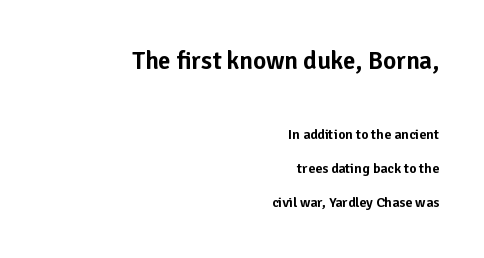
The image shows 25 px text type, upright; set right-aligned, loose line spacing (2.42x), normal letter spacing, not underlined; the first (top) block is 1.79x larger.
